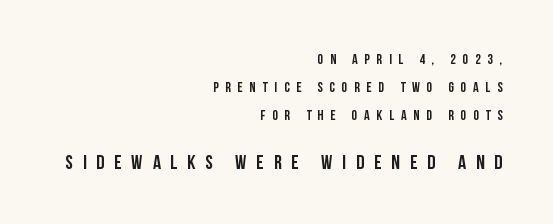
Alignment: flush right. A bare baseline throughout the passage. Each new line begins a long way beneath the previous one. Glyph-to-glyph distance is far greater than everyday printed text. Reading top to bottom, the characters get bigger at the block break. A typesetter would mark this as roman, not italic.
